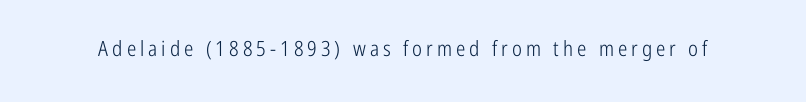
Q: Is the text bold? A: No.
Q: Is the text italic (slanted)? A: No, it is upright.
Q: Is the text underlined? A: No.
